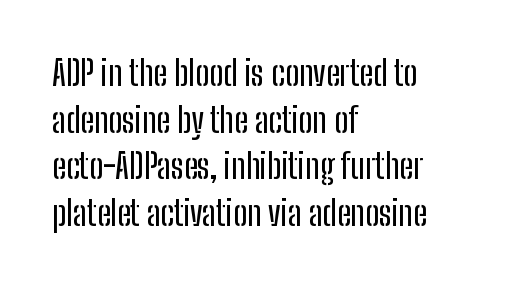
The image shows 34 px condensed sans-serif type, upright; set left-aligned, normal line spacing (1.37x), normal letter spacing, not underlined; low stroke contrast and a medium x-height.
